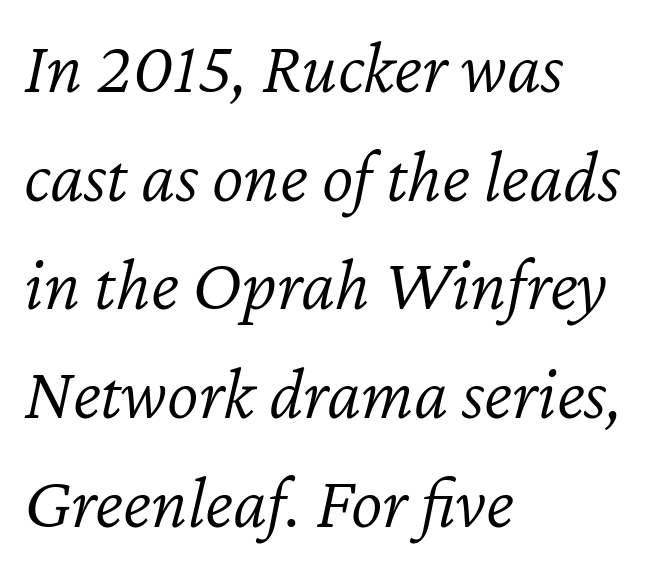
Tracking here is standard; glyphs follow each other at the usual distance. The text carries the slant typical of an italic or oblique font. These glyphs show unthickened strokes, regular width or finer. Character widths vary here, with narrow letters taking less room than wide ones. The passage shown is not underscored anywhere.
